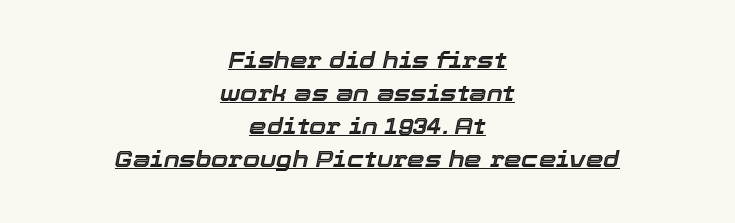
{"italic": "yes", "lean": "right", "slant_degrees": 12, "underline": "yes", "align": "center", "line_spacing": "normal", "line_spacing_ratio": 1.5, "letter_spacing": "normal", "letter_spacing_em": 0.0, "glyph_px": 22}
